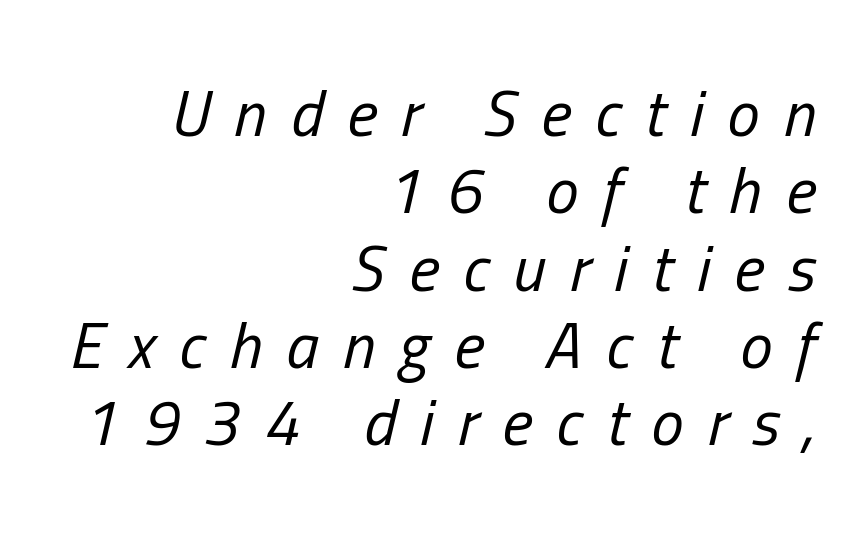
Q: Is the text bold? A: No.
Q: Is the text italic (slanted)? A: Yes, it leans right by about 13 degrees.
Q: Is the text underlined? A: No.
Q: How is the paragraph aligned? A: Right-aligned.
Q: Is the spacing between letters normal or unusually wide? A: Unusually wide.
Q: Width (condensed, normal, or wide)? A: Condensed.
Q: Stroke contrast? A: Low.
Q: x-height? A: Medium.
Q: Monospaced? A: No.
